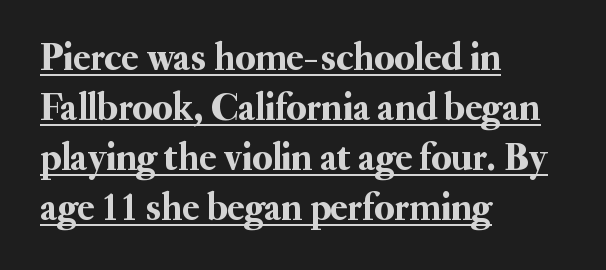
The image shows 39 px serif type, upright; set left-aligned, normal line spacing (1.28x), normal letter spacing, underlined; medium stroke contrast and a small x-height.
